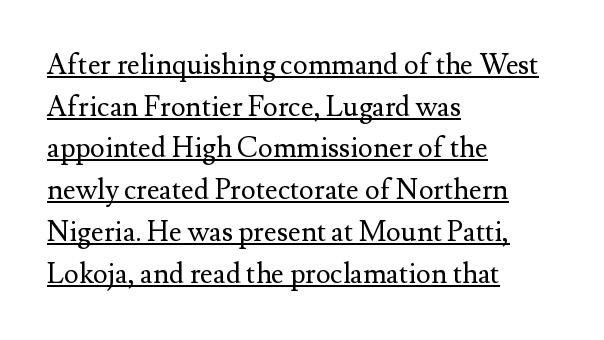
Q: Is the text bold? A: No.
Q: Is the text italic (slanted)? A: No, it is upright.
Q: Is the typeface a serif or a sans-serif typeface? A: Serif.
Q: Is the text underlined? A: Yes.
Q: How is the paragraph aligned? A: Left-aligned.
Q: Is the spacing between letters normal or unusually wide? A: Normal.
Q: Is the spacing between lines tight, normal or loose? A: Normal.
Q: Width (condensed, normal, or wide)? A: Normal.
Q: Stroke contrast? A: Medium.
Q: x-height? A: Small.
Q: Monospaced? A: No.
